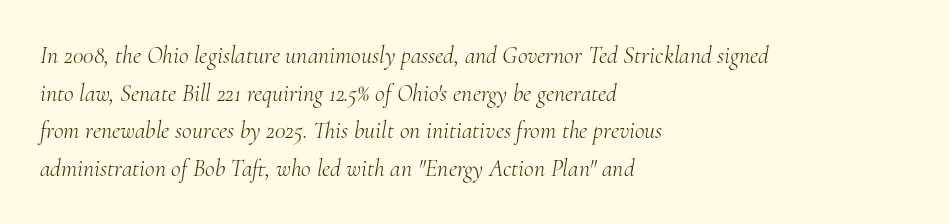
The image shows 24 px text type, italic (leaning right); set left-aligned, normal line spacing (1.57x), normal letter spacing, not underlined.
